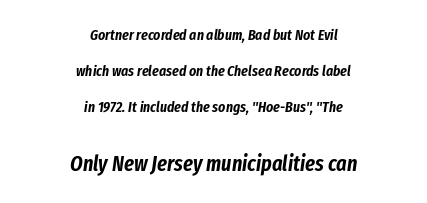
Underlining? Definitely not there. Posture: slanted. A centered setting, common on invitations and titles, is used for this passage. Note: smaller setting up top, larger setting below. What stands out about the letter spacing? Nothing — it is the standard amount.
